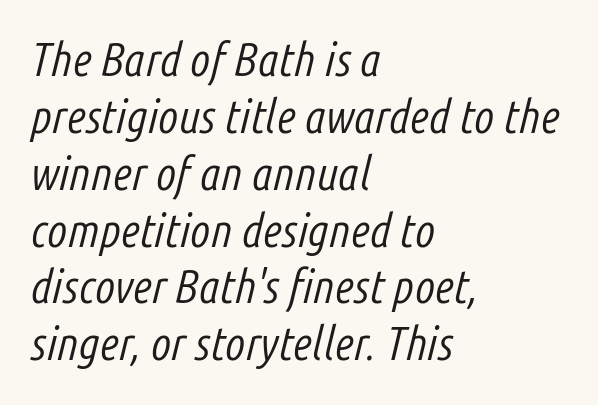
{"italic": "yes", "lean": "right", "slant_degrees": 14, "bold": "no", "weight": "light", "width": "condensed", "stroke_contrast": "low", "x_height": "medium", "monospaced": "no", "underline": "no", "align": "left", "line_spacing_ratio": 1.21, "letter_spacing": "normal", "letter_spacing_em": 0.0, "glyph_px": 47}
